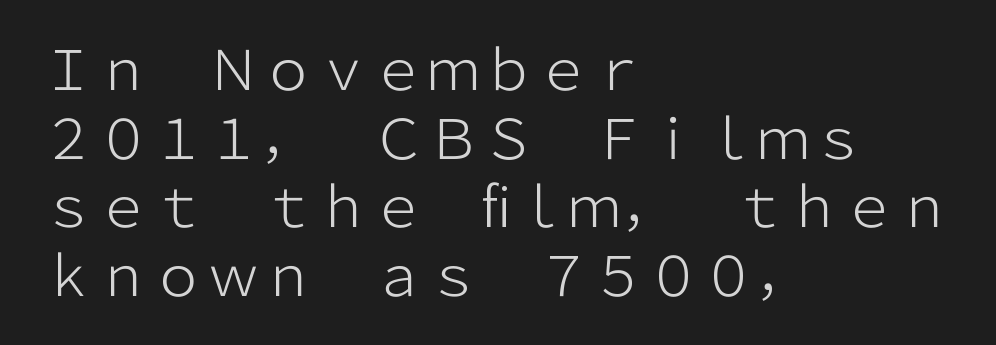
{"serif": "no", "italic": "no", "bold": "no", "weight": "light", "width": "normal", "stroke_contrast": "low", "x_height": "medium", "monospaced": "no", "underline": "no", "align": "left", "line_spacing": "normal", "line_spacing_ratio": 1.25, "letter_spacing": "normal", "letter_spacing_em": 0.0, "glyph_px": 55}
